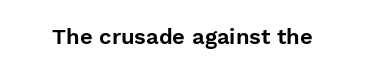
The image shows 22 px text type, upright; set normal letter spacing, not underlined.
